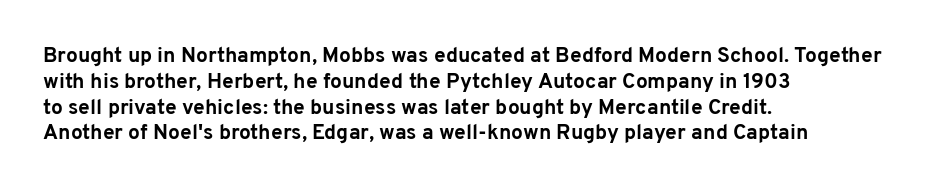
The image shows 21 px bold type, upright; set left-aligned, line spacing 1.23x, normal letter spacing, not underlined.
